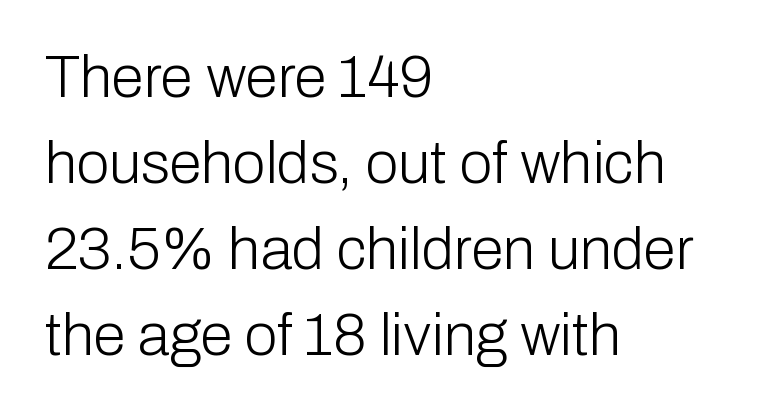
{"serif": "no", "italic": "no", "bold": "no", "weight": "light", "width": "normal", "stroke_contrast": "low", "x_height": "medium", "monospaced": "no", "underline": "no", "align": "left", "line_spacing": "normal", "line_spacing_ratio": 1.46, "letter_spacing": "normal", "letter_spacing_em": 0.0, "glyph_px": 59}
